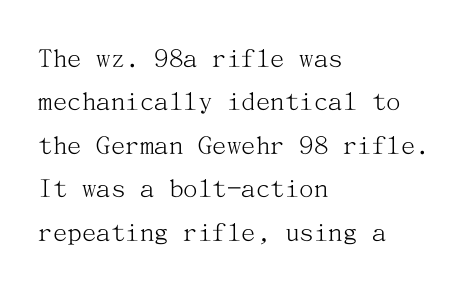
The image shows 29 px light serif type, upright; set left-aligned, normal line spacing (1.5x), normal letter spacing, not underlined; medium stroke contrast and a medium x-height.
